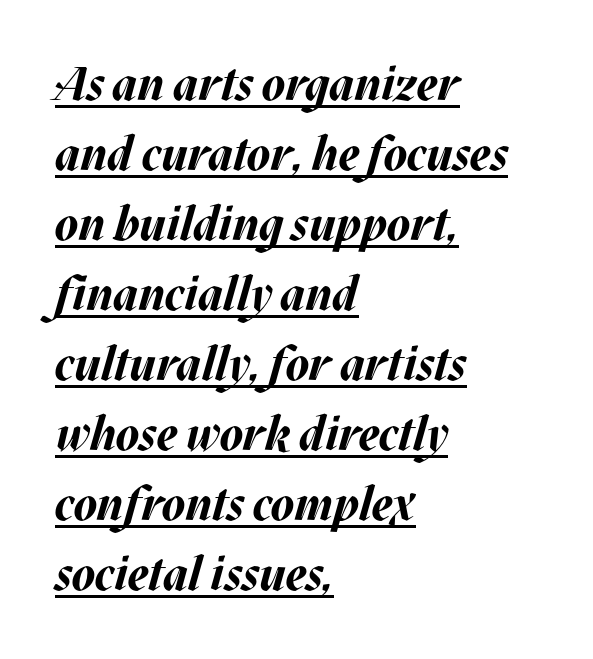
The image shows 47 px bold type, italic (leaning right); set left-aligned, normal line spacing (1.49x), normal letter spacing, underlined; medium stroke contrast and a large x-height.
